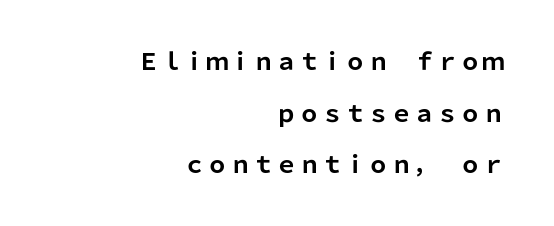
A great deal of white space separates one row of letters from the next. The lines in this sample share a right terminus and differ only in where they begin. Set as a true bold cut, around the 700 mark. Unmarked baselines from the first word to the last.
